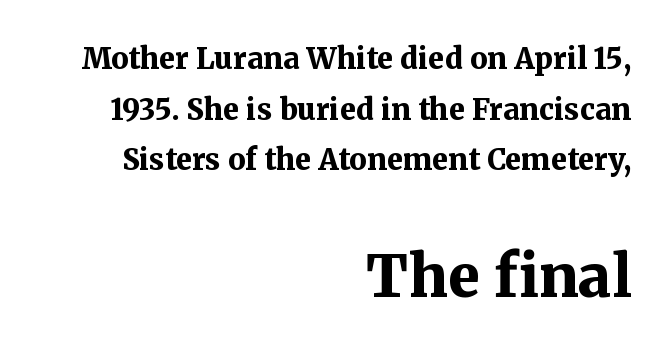
{"serif": "yes", "italic": "no", "bold": "yes", "weight": "bold", "width": "normal", "stroke_contrast": "medium", "x_height": "medium", "monospaced": "no", "underline": "no", "align": "right", "line_spacing_ratio": 1.75, "letter_spacing": "normal", "letter_spacing_em": 0.0, "larger_block": "second", "size_ratio": 2.0, "glyph_px": 58}
